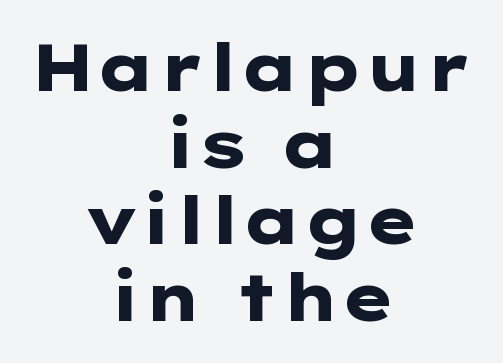
Q: Is the text bold? A: Yes.
Q: Is the text italic (slanted)? A: No, it is upright.
Q: Is the typeface a serif or a sans-serif typeface? A: Sans-serif.
Q: Is the text underlined? A: No.
Q: How is the paragraph aligned? A: Centered.
Q: Is the spacing between letters normal or unusually wide? A: Normal.
Q: Width (condensed, normal, or wide)? A: Wide.
Q: Stroke contrast? A: Low.
Q: x-height? A: Medium.
